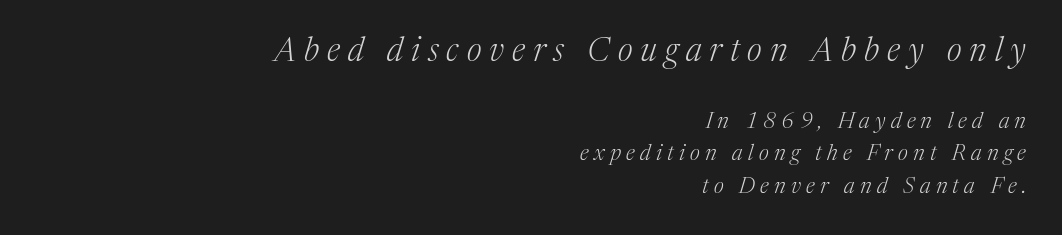
The string is rendered with underlining switched off. One-word summary of the alignment: right. No extra ink here — the face is not bold. Varying glyph widths throughout — classic text-font behaviour.
